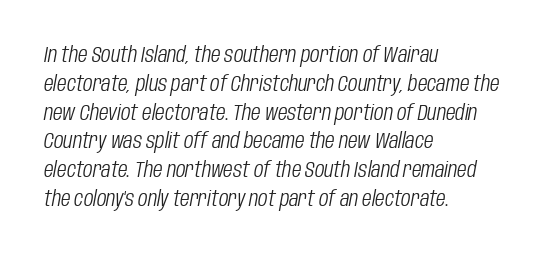
The image shows 22 px text type, italic (leaning right); set left-aligned, normal line spacing (1.31x), normal letter spacing, not underlined.
